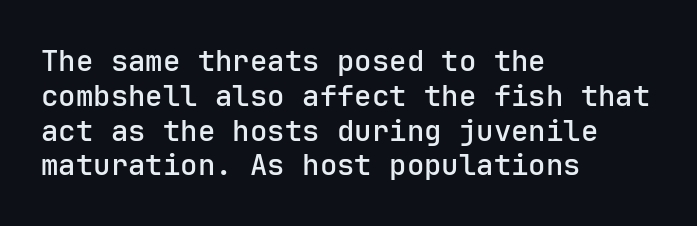
The image shows 29 px sans-serif type, upright, monospaced; set left-aligned, line spacing 1.2x, normal letter spacing, not underlined; low stroke contrast and a medium x-height.
